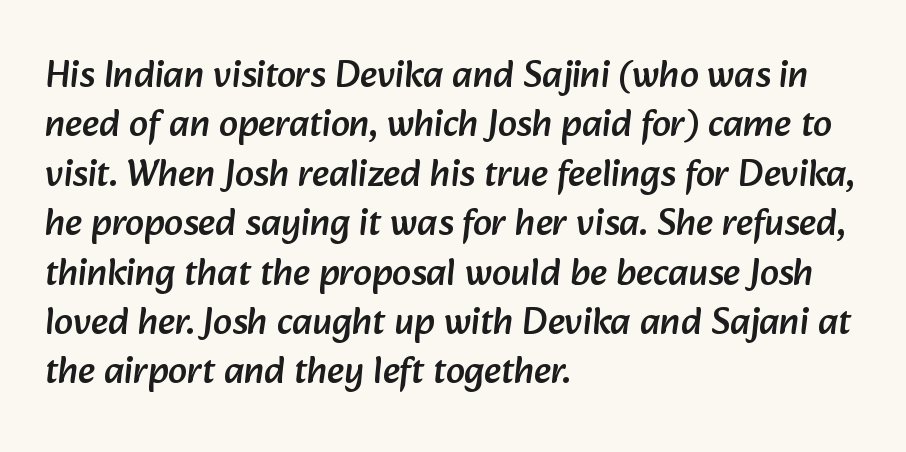
A student would call this left alignment; a typographer would say flush left, rag right. These lines are rendered in a variable-pitch font. Look at the bottom of the vertical strokes: they stop flat, with no serifs. Tracking here is standard; glyphs follow each other at the usual distance.
